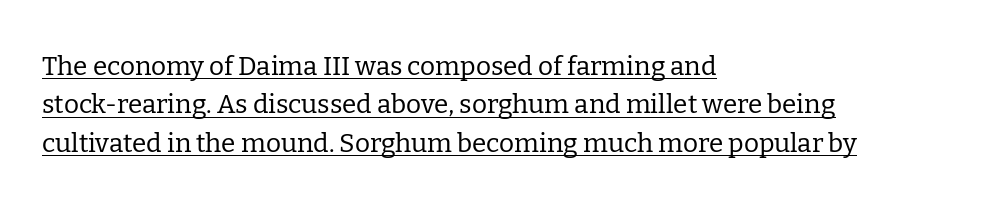
The image shows 26 px text type, upright; set left-aligned, normal line spacing (1.48x), normal letter spacing, underlined.
